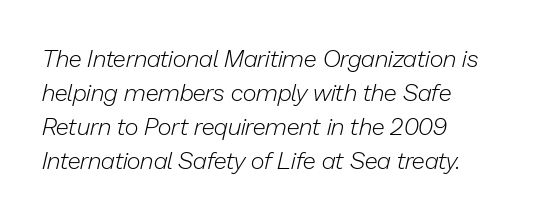
Q: Is the text bold? A: No.
Q: Is the text italic (slanted)? A: Yes, it leans right by about 13 degrees.
Q: Is the text underlined? A: No.
Q: How is the paragraph aligned? A: Left-aligned.
Q: Is the spacing between letters normal or unusually wide? A: Normal.
Q: Is the spacing between lines tight, normal or loose? A: Normal.
